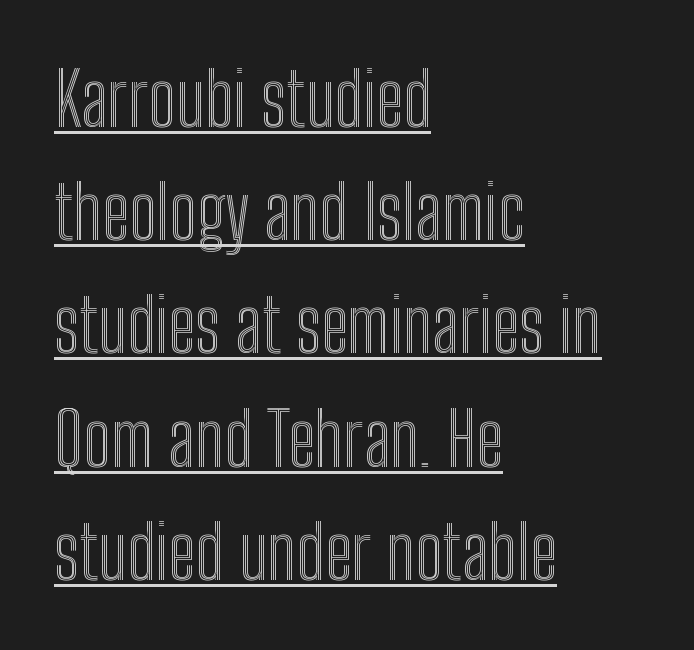
Is the letter spacing exaggerated? No — it looks like the ordinary default. Ascenders rise straight up at ninety degrees. This sample carries an underscore along the baseline area. These lines are rendered in a variable-pitch font. The lines in this sample share a left origin and differ only in where they stop. Whoever set this chose a conventional vertical rhythm.
